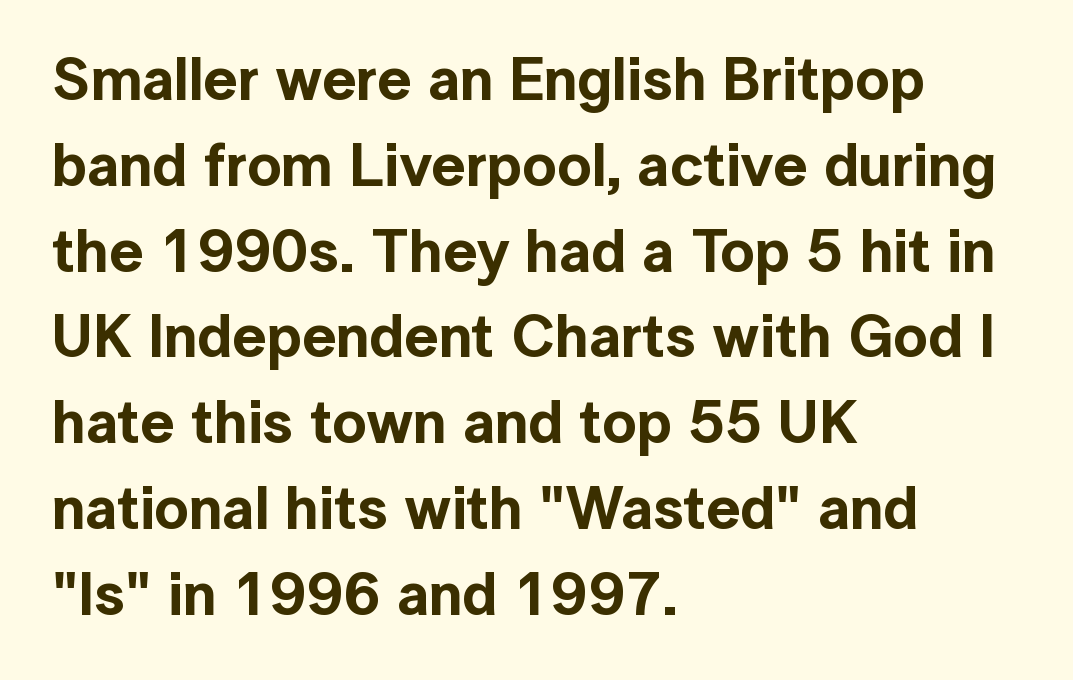
The image shows 60 px sans-serif type, upright; set left-aligned, normal line spacing (1.43x), normal letter spacing, not underlined; a medium x-height.
